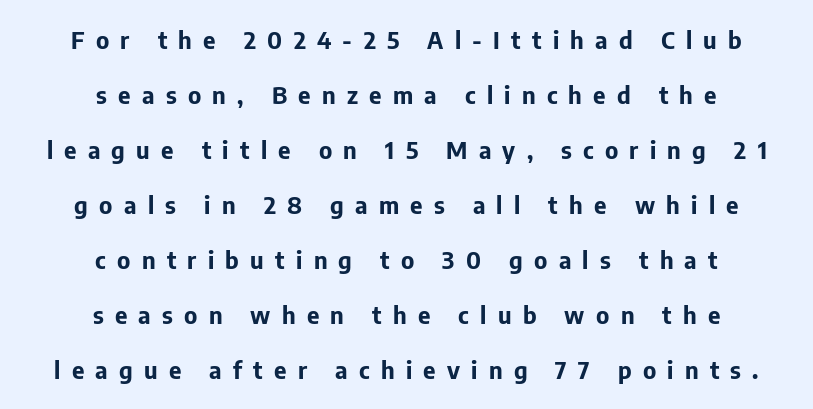
The image shows 24 px bold type, upright; set centered, loose line spacing (2.29x), unusually wide letter spacing (+0.47 em), not underlined.
